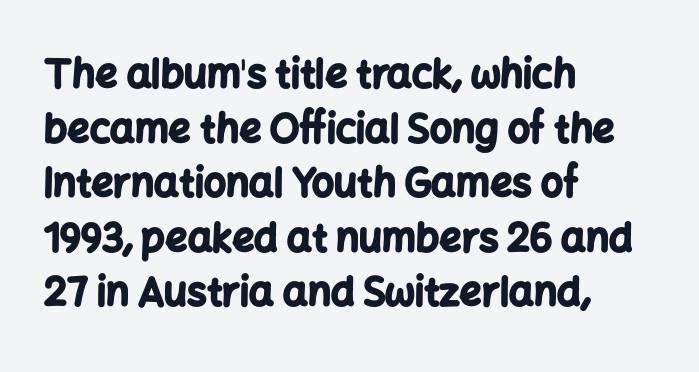
The face used here is proportionally spaced, like ordinary book or web type. The ragged edge is on the right, which tells us the setting is flush left. The rendering uses a moderate line-height, typical for paragraphs. Note: no serifs on the glyphs.
